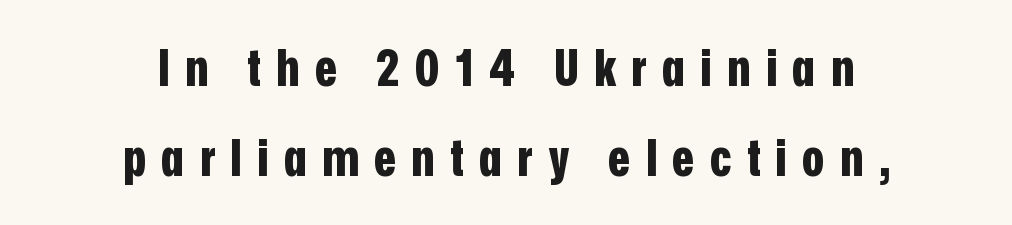
Bare-footed words on every line. Observe the absence of serifs on each vertical stroke in this sample. The tracking jumps out immediately: characters are airy and widely separated. The font is running at its bold setting. It's the straight-up-and-down kind of type. Which margin do the lines hug? Neither — every line sits in the middle.
